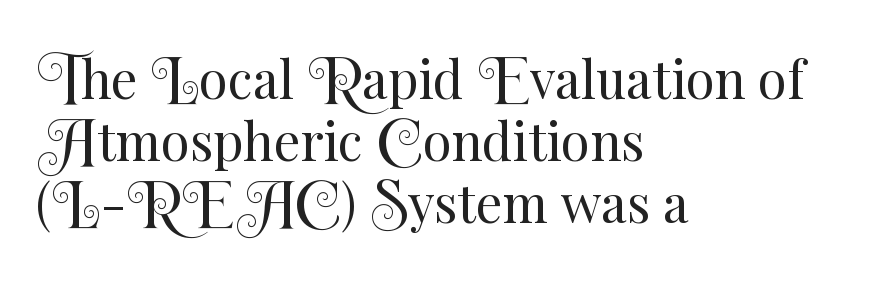
The image shows 52 px regular-weight type, upright; set left-aligned, line spacing 1.19x, normal letter spacing, not underlined; medium stroke contrast and a small x-height.
